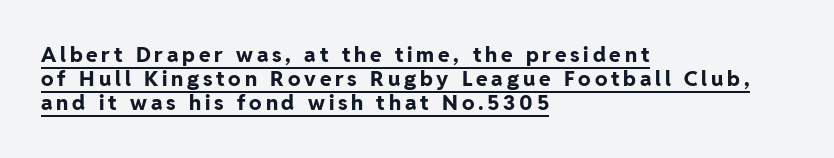
{"italic": "no", "bold": "yes", "underline": "yes", "align": "left", "line_spacing": "tight", "line_spacing_ratio": 1.15, "glyph_px": 21}
